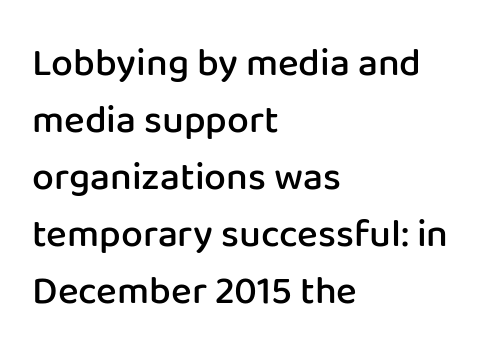
The image shows 39 px semibold sans-serif type, upright; set left-aligned, normal line spacing (1.46x), normal letter spacing, not underlined; low stroke contrast and a medium x-height.
